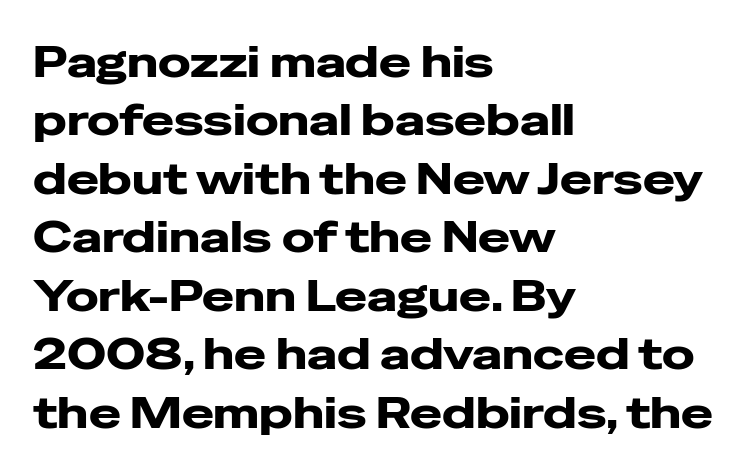
The image shows 43 px heavy, wide sans-serif type, upright; set left-aligned, normal line spacing (1.36x), normal letter spacing, not underlined; low stroke contrast and a medium x-height.
